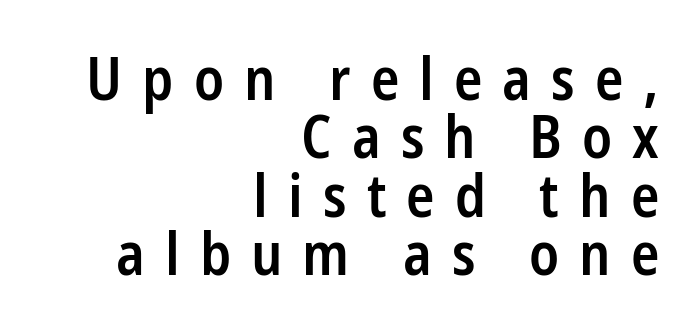
Q: Is the text bold? A: Semi-bold.
Q: Is the text italic (slanted)? A: No, it is upright.
Q: Is the typeface a serif or a sans-serif typeface? A: Sans-serif.
Q: Is the text underlined? A: No.
Q: How is the paragraph aligned? A: Right-aligned.
Q: Is the spacing between letters normal or unusually wide? A: Unusually wide.
Q: Is the spacing between lines tight, normal or loose? A: Tight.
Q: Width (condensed, normal, or wide)? A: Condensed.
Q: Stroke contrast? A: Low.
Q: x-height? A: Medium.
Q: Monospaced? A: No.
